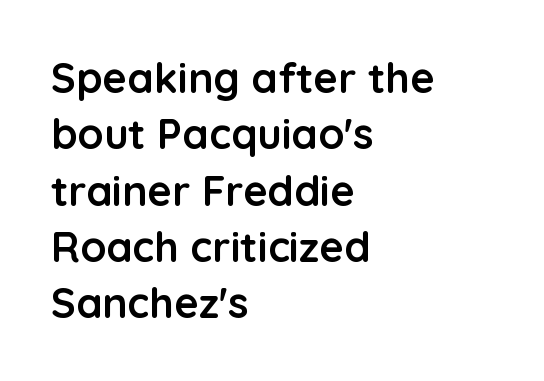
{"serif": "no", "italic": "no", "bold": "yes", "weight": "semibold", "width": "normal", "stroke_contrast": "low", "x_height": "medium", "monospaced": "no", "underline": "no", "align": "left", "line_spacing": "normal", "line_spacing_ratio": 1.34, "letter_spacing": "normal", "letter_spacing_em": 0.0, "glyph_px": 42}
